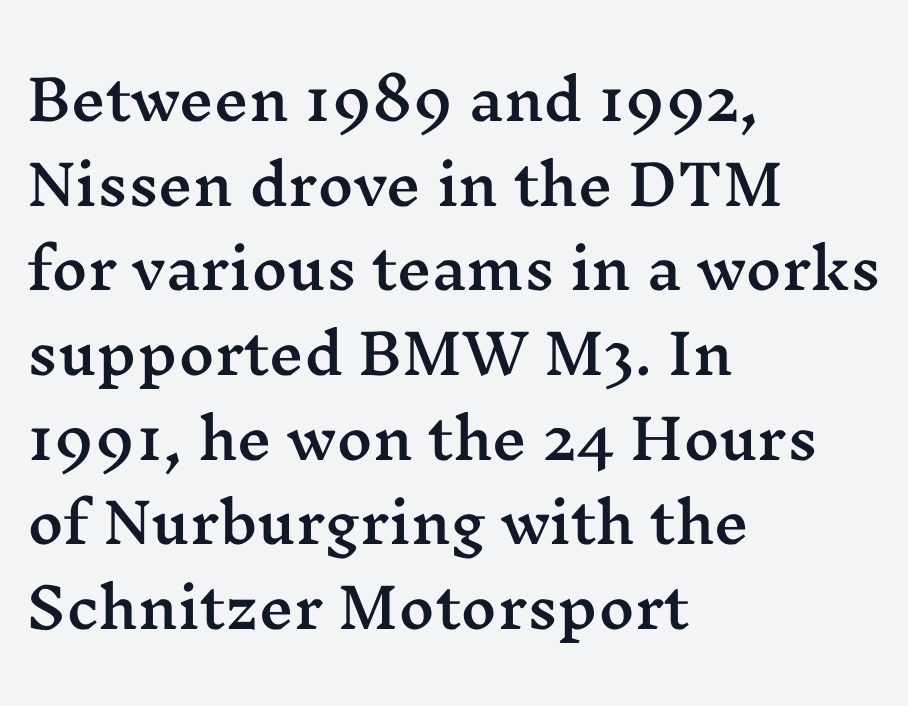
{"serif": "yes", "italic": "no", "width": "wide", "stroke_contrast": "medium", "x_height": "medium", "monospaced": "no", "underline": "no", "align": "left", "line_spacing": "normal", "line_spacing_ratio": 1.54, "letter_spacing": "normal", "letter_spacing_em": 0.0, "glyph_px": 55}
